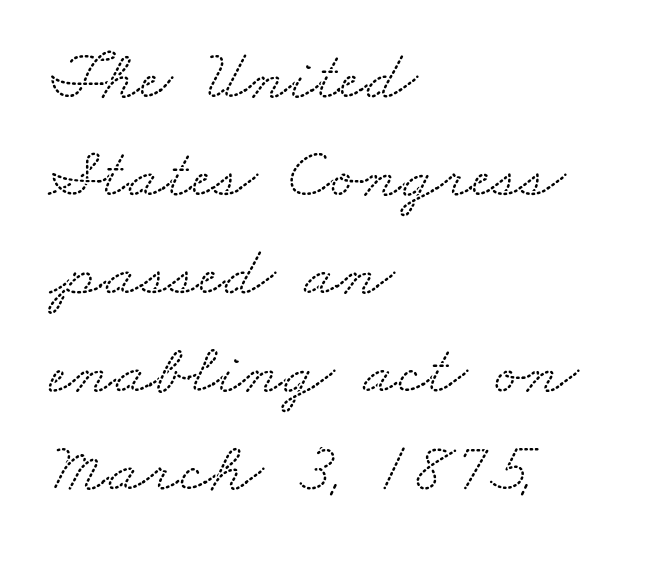
{"width": "wide", "stroke_contrast": "low", "x_height": "small", "monospaced": "no", "underline": "no", "align": "left", "line_spacing": "normal", "line_spacing_ratio": 1.36, "letter_spacing": "normal", "letter_spacing_em": 0.0, "glyph_px": 72}
